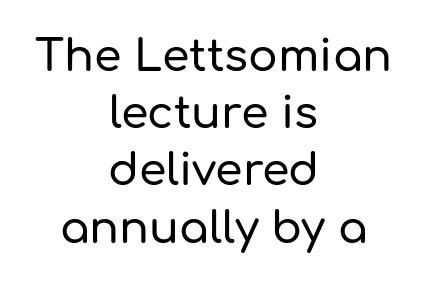
Q: Is the text italic (slanted)? A: No, it is upright.
Q: Is the typeface a serif or a sans-serif typeface? A: Sans-serif.
Q: Is the text underlined? A: No.
Q: How is the paragraph aligned? A: Centered.
Q: Is the spacing between letters normal or unusually wide? A: Normal.
Q: Is the spacing between lines tight, normal or loose? A: Normal.
Q: Width (condensed, normal, or wide)? A: Normal.
Q: Stroke contrast? A: Low.
Q: x-height? A: Medium.
Q: Monospaced? A: No.
